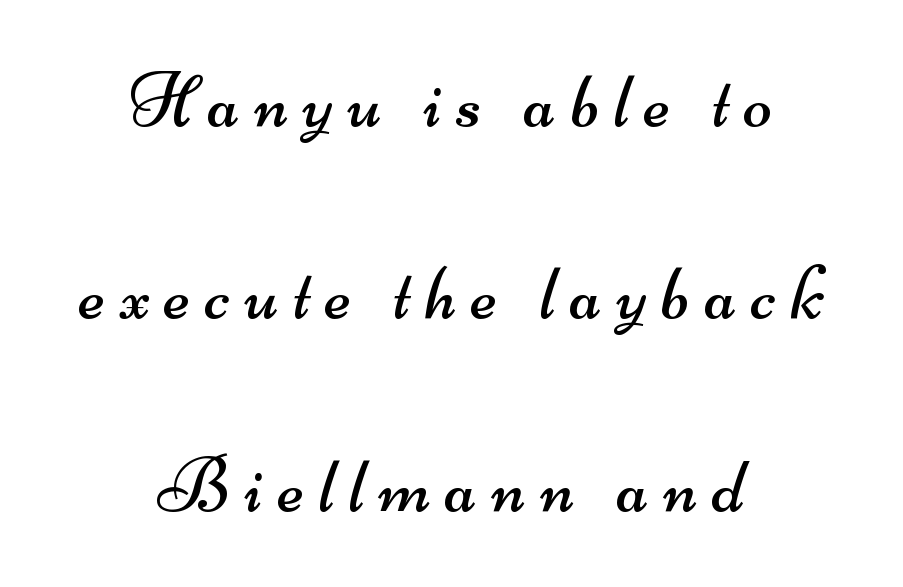
The rendering uses natural spacing where letterforms have individual widths. The passage shown is not bold in any degree. The font family rendered here belongs to the sans-serif group. The space directly below the letters is spotless. The typesetter chose a symmetrical, centered arrangement here. Line spacing here is loose.
